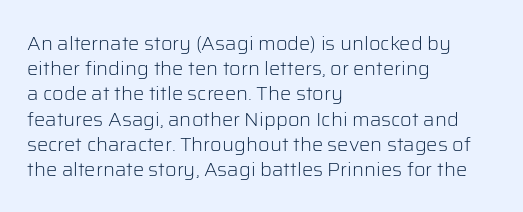
{"italic": "no", "bold": "no", "underline": "no", "align": "left", "line_spacing": "normal", "line_spacing_ratio": 1.26, "letter_spacing": "normal", "letter_spacing_em": 0.0, "glyph_px": 20}
